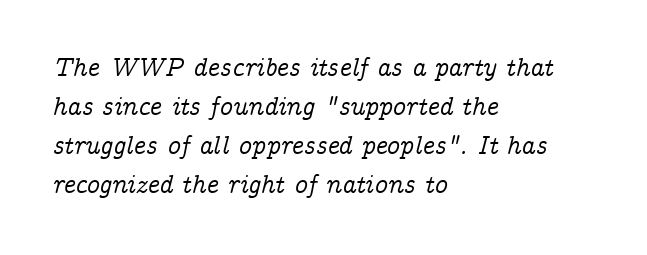
Q: Is the text italic (slanted)? A: Yes, it leans right by about 14 degrees.
Q: Is the text underlined? A: No.
Q: How is the paragraph aligned? A: Left-aligned.
Q: Is the spacing between letters normal or unusually wide? A: Normal.
Q: Is the spacing between lines tight, normal or loose? A: Normal.
